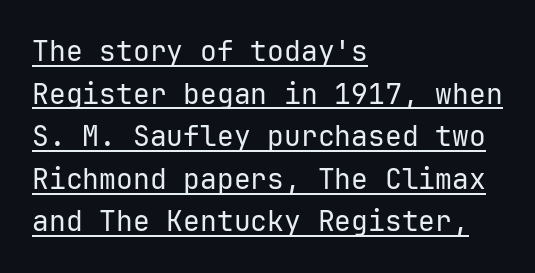
Q: Is the text bold? A: No.
Q: Is the text italic (slanted)? A: No, it is upright.
Q: Is the typeface a serif or a sans-serif typeface? A: Sans-serif.
Q: Is the text underlined? A: Yes.
Q: How is the paragraph aligned? A: Left-aligned.
Q: Is the spacing between letters normal or unusually wide? A: Normal.
Q: Is the spacing between lines tight, normal or loose? A: Normal.
Q: Width (condensed, normal, or wide)? A: Normal.
Q: Stroke contrast? A: Low.
Q: x-height? A: Medium.
Q: Monospaced? A: Yes.
